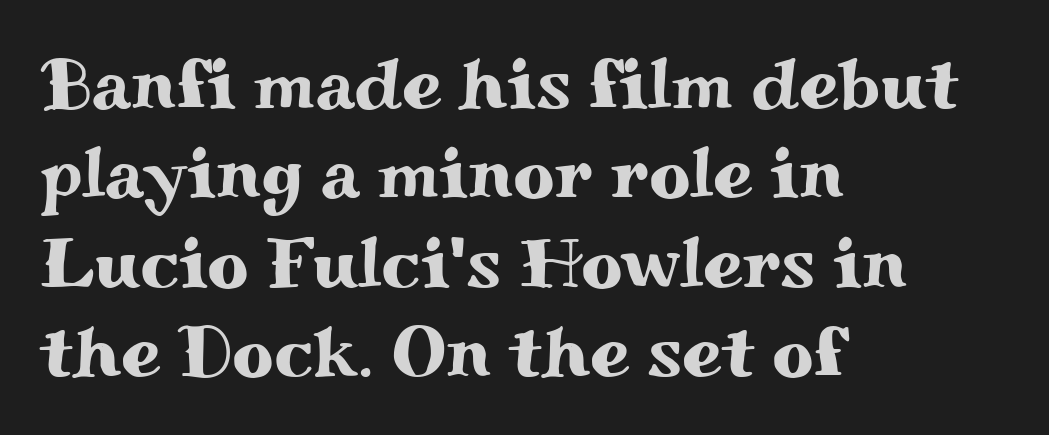
Q: Is the text italic (slanted)? A: No, it is upright.
Q: Is the typeface a serif or a sans-serif typeface? A: Serif.
Q: Is the text underlined? A: No.
Q: How is the paragraph aligned? A: Left-aligned.
Q: Is the spacing between letters normal or unusually wide? A: Normal.
Q: Width (condensed, normal, or wide)? A: Wide.
Q: Stroke contrast? A: Medium.
Q: x-height? A: Small.
Q: Monospaced? A: No.
